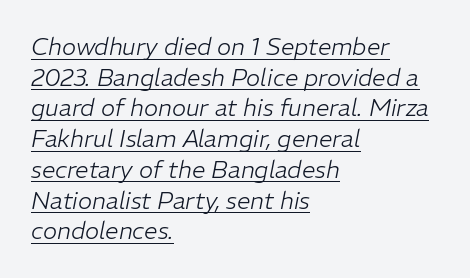
Q: Is the text bold? A: No.
Q: Is the text italic (slanted)? A: Yes, it leans right by about 11 degrees.
Q: Is the text underlined? A: Yes.
Q: How is the paragraph aligned? A: Left-aligned.
Q: Is the spacing between letters normal or unusually wide? A: Normal.
Q: Is the spacing between lines tight, normal or loose? A: Normal.
